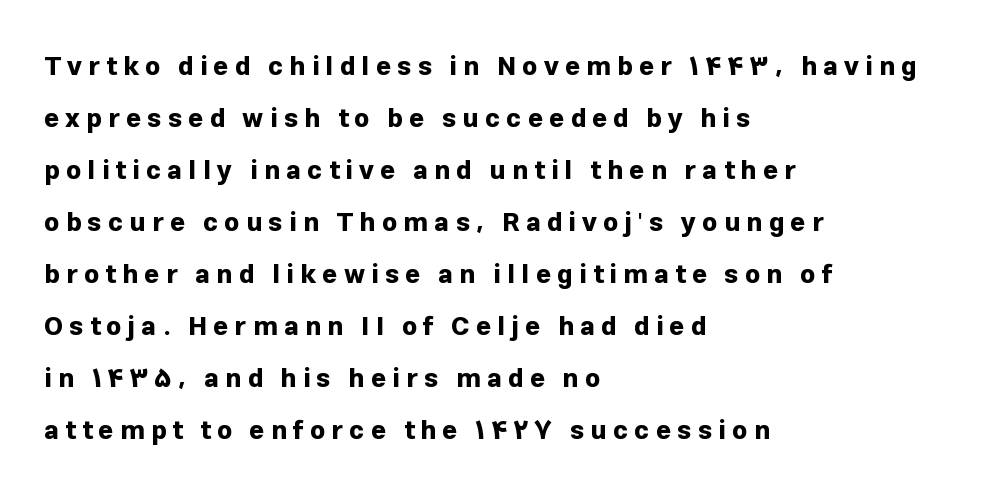
The area under the type is left untouched. Does extra space separate the letters? Yes, quite a lot of it. Each new line begins a long way beneath the previous one. Posture: upright roman. Weight: bold.
